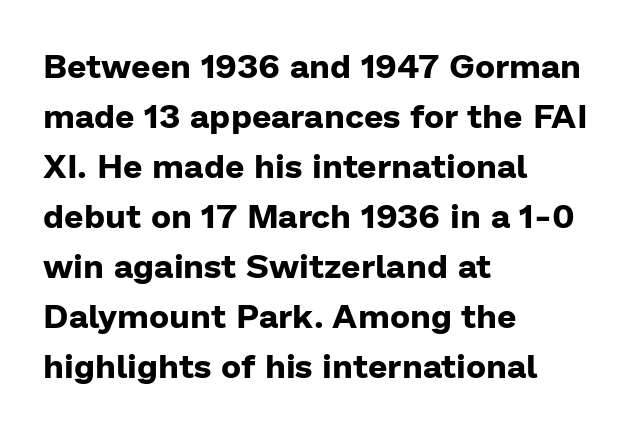
Looks like regular typesetting: each glyph gets only the width it needs. These lines are set flush left with a ragged right edge. The face used here is a sans, in the tradition of grotesques and geometrics. The rendering keeps characters at their native spacing. Characters remain perfectly vertical along every line. The lines sit at an ordinary, default distance from one another.
